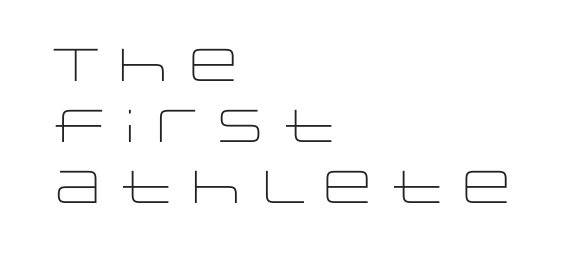
{"serif": "no", "italic": "no", "bold": "no", "weight": "light", "width": "wide", "stroke_contrast": "low", "x_height": "large", "monospaced": "no", "underline": "no", "align": "left", "line_spacing": "normal", "line_spacing_ratio": 1.33, "letter_spacing": "normal", "letter_spacing_em": 0.0, "glyph_px": 46}
